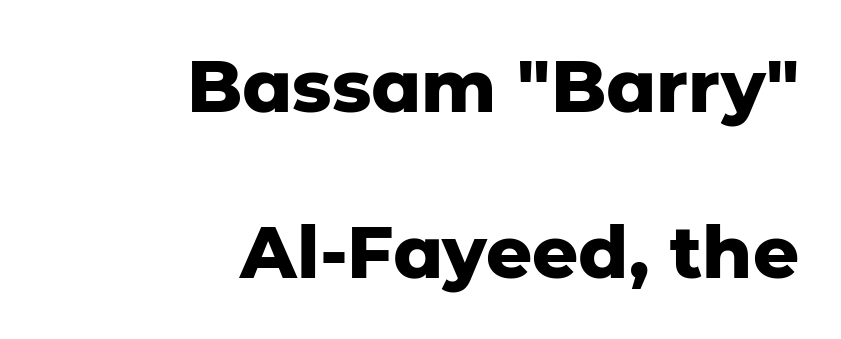
{"serif": "no", "italic": "no", "bold": "yes", "weight": "heavy", "width": "normal", "stroke_contrast": "low", "x_height": "medium", "monospaced": "no", "underline": "no", "align": "right", "line_spacing": "loose", "line_spacing_ratio": 2.3, "letter_spacing": "normal", "letter_spacing_em": 0.0, "glyph_px": 72}
